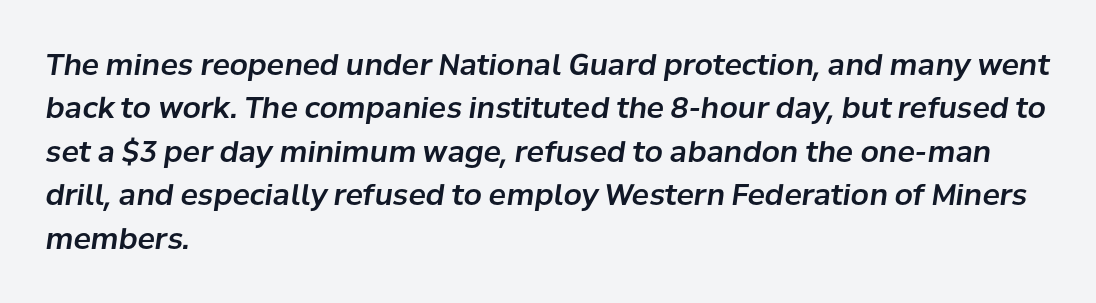
{"italic": "yes", "lean": "right", "slant_degrees": 8, "width": "normal", "stroke_contrast": "low", "x_height": "medium", "monospaced": "no", "underline": "no", "align": "left", "line_spacing": "normal", "line_spacing_ratio": 1.5, "letter_spacing": "normal", "letter_spacing_em": 0.0, "glyph_px": 29}
